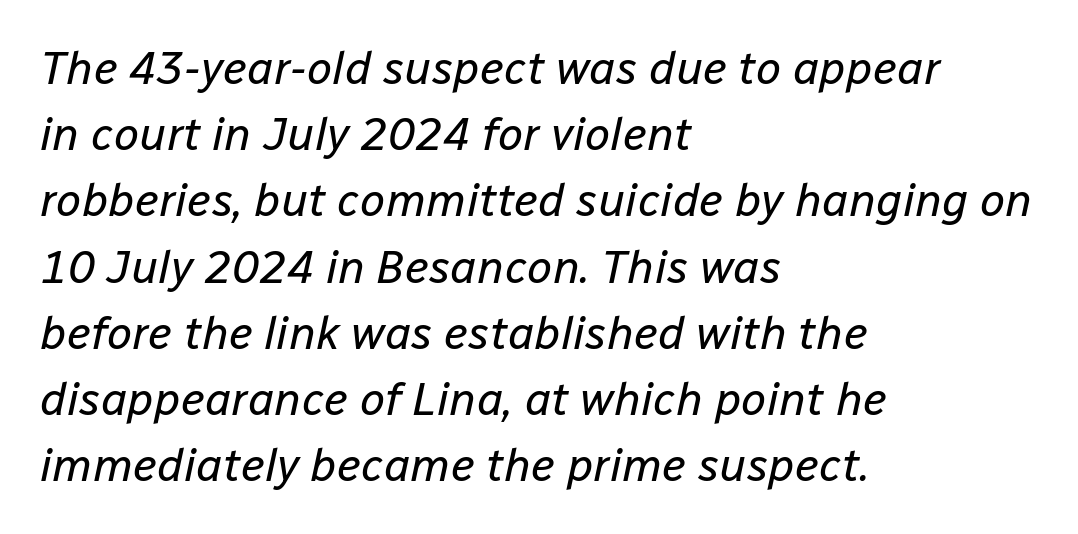
Q: Is the text bold? A: No.
Q: Is the text italic (slanted)? A: Yes, it leans right by about 12 degrees.
Q: Is the text underlined? A: No.
Q: How is the paragraph aligned? A: Left-aligned.
Q: Is the spacing between letters normal or unusually wide? A: Normal.
Q: Is the spacing between lines tight, normal or loose? A: Normal.
Q: Width (condensed, normal, or wide)? A: Normal.
Q: Stroke contrast? A: Low.
Q: x-height? A: Medium.
Q: Monospaced? A: No.
